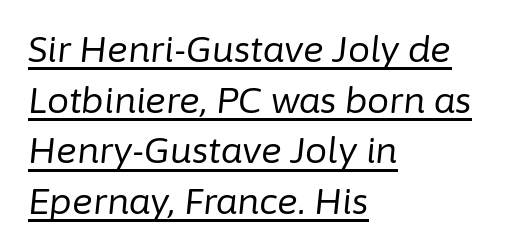
{"italic": "yes", "lean": "right", "slant_degrees": 6, "bold": "no", "weight": "regular", "width": "normal", "stroke_contrast": "low", "x_height": "medium", "monospaced": "no", "underline": "yes", "align": "left", "line_spacing": "normal", "line_spacing_ratio": 1.45, "letter_spacing": "normal", "letter_spacing_em": 0.0, "glyph_px": 35}
